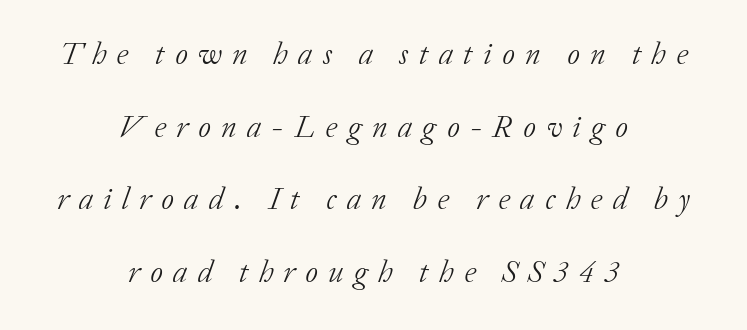
{"serif": "yes", "italic": "yes", "lean": "right", "slant_degrees": 20, "bold": "no", "weight": "light", "width": "normal", "stroke_contrast": "low", "x_height": "medium", "monospaced": "no", "underline": "no", "align": "center", "line_spacing": "loose", "line_spacing_ratio": 2.34, "letter_spacing": "wide", "letter_spacing_em": 0.33, "glyph_px": 31}
